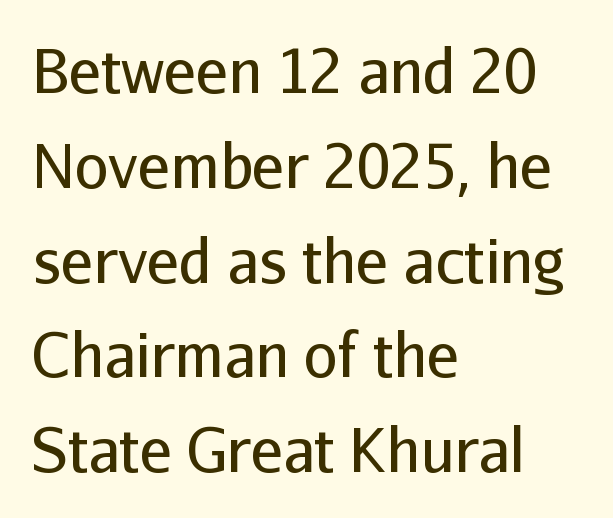
{"serif": "no", "italic": "no", "bold": "no", "weight": "regular", "width": "normal", "stroke_contrast": "low", "x_height": "medium", "monospaced": "no", "underline": "no", "align": "left", "line_spacing": "normal", "line_spacing_ratio": 1.58, "letter_spacing": "normal", "letter_spacing_em": 0.0, "glyph_px": 60}
